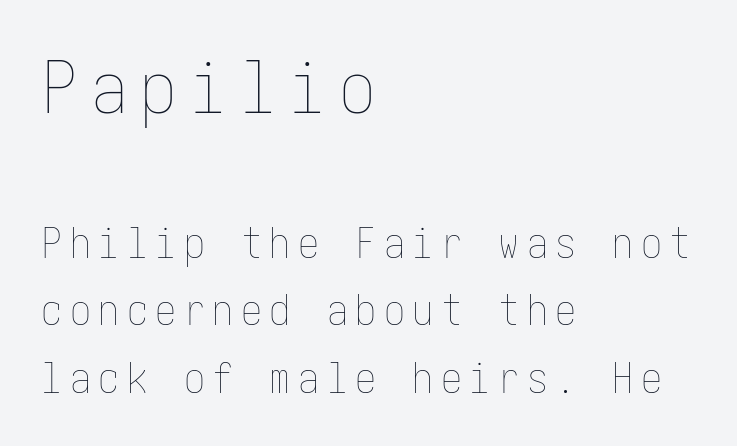
The image shows 73 px thin, condensed type, upright; set left-aligned, normal line spacing (1.6x), not underlined; the first (top) block is 1.74x larger; low stroke contrast and a medium x-height.
